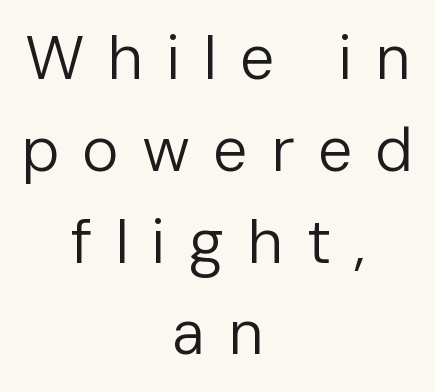
Q: Is the text bold? A: No.
Q: Is the text italic (slanted)? A: No, it is upright.
Q: Is the typeface a serif or a sans-serif typeface? A: Sans-serif.
Q: Is the text underlined? A: No.
Q: How is the paragraph aligned? A: Centered.
Q: Is the spacing between letters normal or unusually wide? A: Unusually wide.
Q: Is the spacing between lines tight, normal or loose? A: Normal.
Q: Width (condensed, normal, or wide)? A: Normal.
Q: Stroke contrast? A: Low.
Q: x-height? A: Medium.
Q: Monospaced? A: No.
